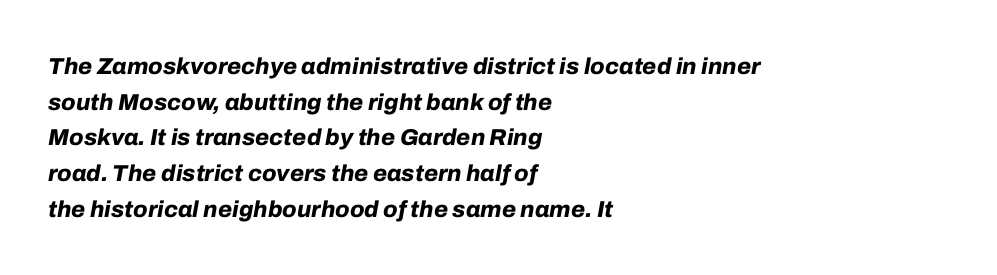
Q: Is the text bold? A: Yes.
Q: Is the text italic (slanted)? A: Yes, it leans right by about 10 degrees.
Q: Is the text underlined? A: No.
Q: How is the paragraph aligned? A: Left-aligned.
Q: Is the spacing between letters normal or unusually wide? A: Normal.
Q: Is the spacing between lines tight, normal or loose? A: Normal.
